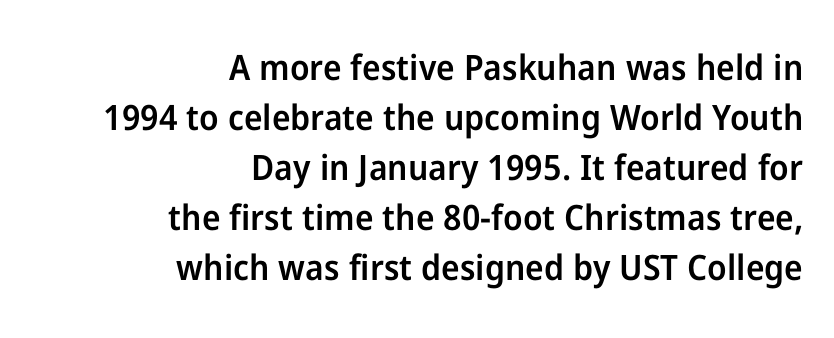
The image shows 35 px semibold sans-serif type, upright; set right-aligned, normal line spacing (1.43x), normal letter spacing, not underlined; low stroke contrast and a medium x-height.
